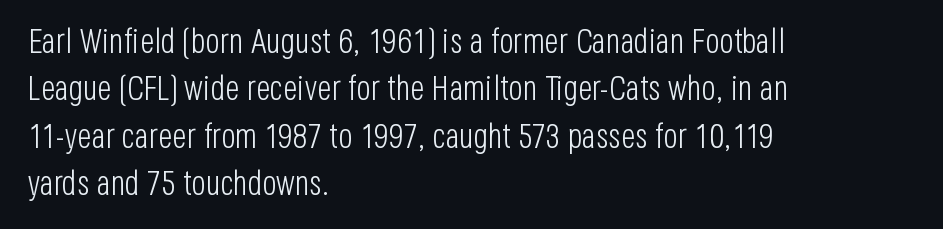
Q: Is the text bold? A: No.
Q: Is the text italic (slanted)? A: No, it is upright.
Q: Is the typeface a serif or a sans-serif typeface? A: Sans-serif.
Q: Is the text underlined? A: No.
Q: How is the paragraph aligned? A: Left-aligned.
Q: Is the spacing between letters normal or unusually wide? A: Normal.
Q: Is the spacing between lines tight, normal or loose? A: Normal.
Q: Width (condensed, normal, or wide)? A: Condensed.
Q: Stroke contrast? A: Low.
Q: x-height? A: Large.
Q: Monospaced? A: No.
